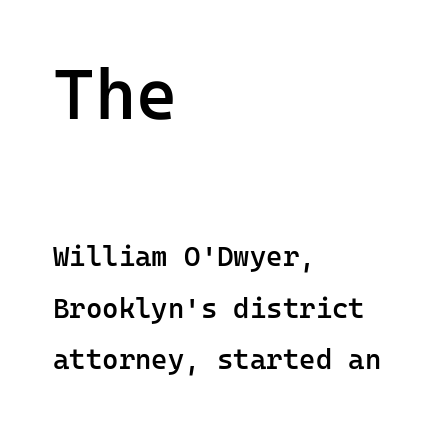
{"serif": "no", "italic": "no", "bold": "semi", "weight": "semibold", "width": "normal", "stroke_contrast": "low", "x_height": "medium", "monospaced": "yes", "underline": "no", "align": "left", "line_spacing_ratio": 1.84, "letter_spacing": "normal", "letter_spacing_em": 0.0, "larger_block": "first", "size_ratio": 2.54, "glyph_px": 71}
